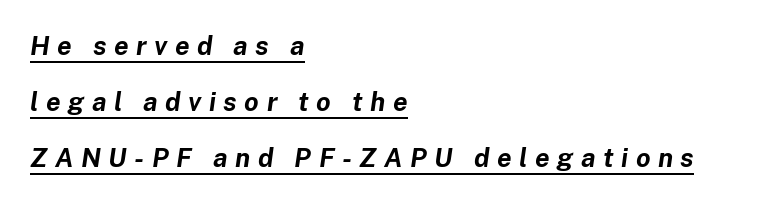
The image shows 26 px bold type, italic (leaning right); set left-aligned, loose line spacing (2.15x), unusually wide letter spacing (+0.29 em), underlined.
